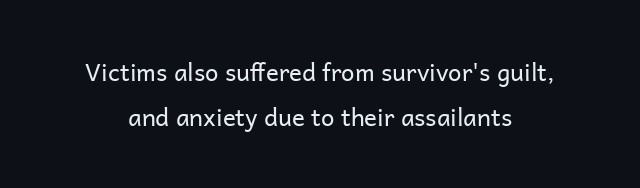
Each word holds together tightly as a unit, with standard inter-letter gaps. These lines were composed using upright roman letters. Weight: in the light-to-regular range. The words here are not underlined.
